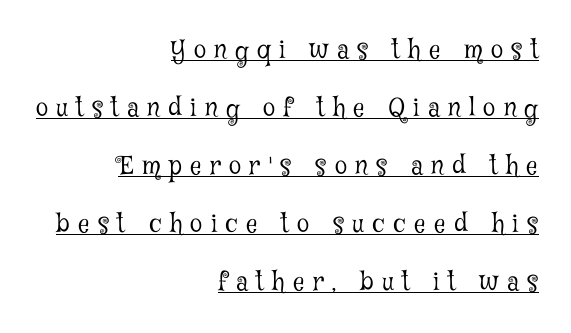
The image shows 25 px text type, upright; set right-aligned, loose line spacing (2.32x), unusually wide letter spacing (+0.33 em), underlined.
